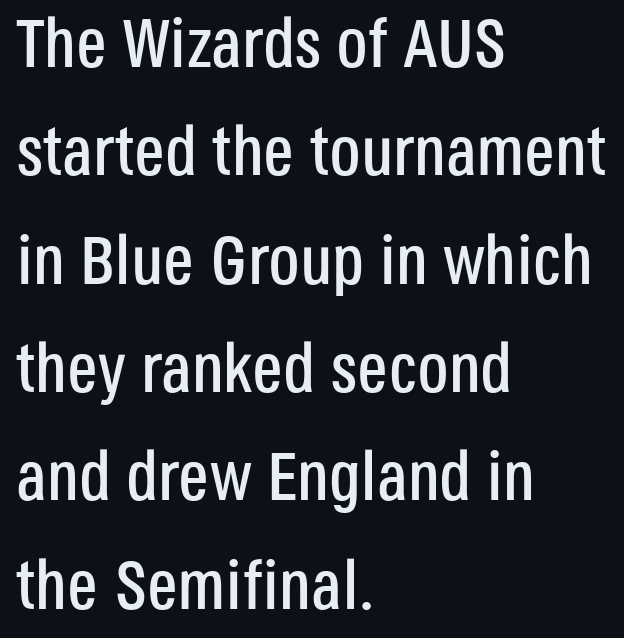
{"serif": "no", "italic": "no", "width": "condensed", "stroke_contrast": "low", "x_height": "large", "monospaced": "no", "underline": "no", "align": "left", "line_spacing": "normal", "line_spacing_ratio": 1.57, "letter_spacing": "normal", "letter_spacing_em": 0.0, "glyph_px": 69}
